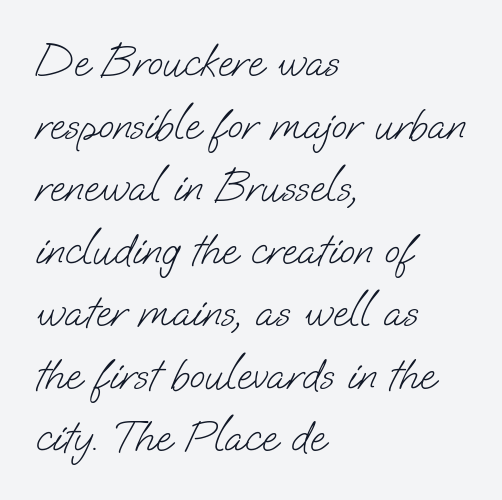
{"serif": "no", "bold": "no", "weight": "light", "width": "normal", "stroke_contrast": "low", "x_height": "small", "monospaced": "no", "underline": "no", "align": "left", "line_spacing": "normal", "line_spacing_ratio": 1.39, "letter_spacing": "normal", "letter_spacing_em": 0.0, "glyph_px": 45}
